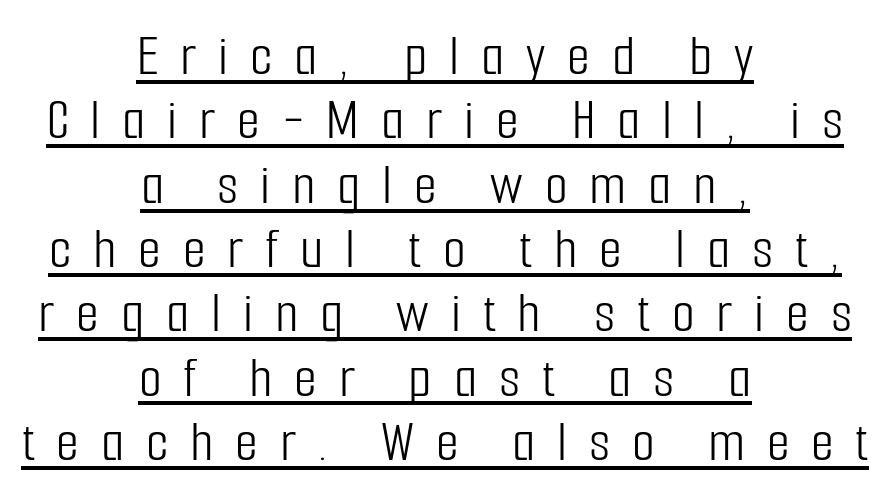
The letters advance in unequal steps, a hallmark of proportional type. Font category for this specimen: sans-serif. Neither beginnings nor endings align; midpoints do. These lines huddle together more closely than default settings would place them. Has an underline been added? It has.
